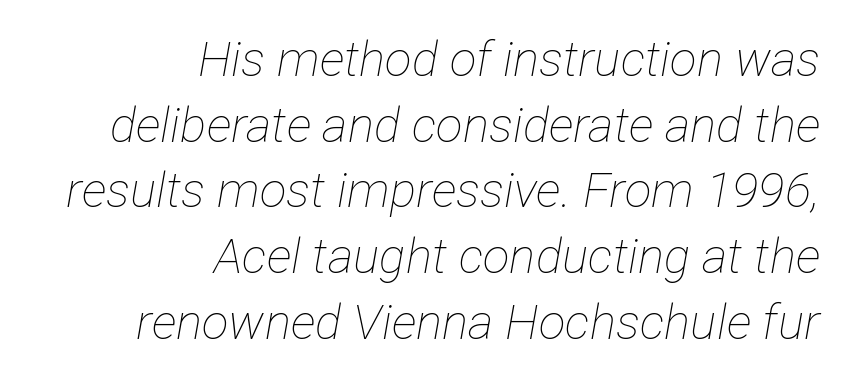
The image shows 49 px thin, condensed type, italic (leaning right); set right-aligned, normal line spacing (1.34x), normal letter spacing, not underlined; low stroke contrast and a medium x-height.
